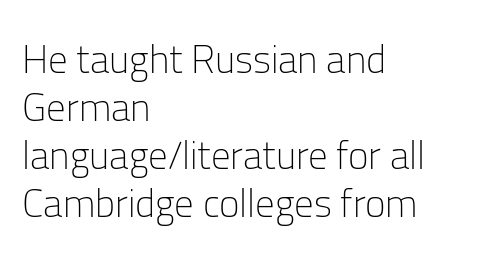
The image shows 39 px light sans-serif type, upright; set left-aligned, line spacing 1.23x, normal letter spacing, not underlined; low stroke contrast and a medium x-height.
